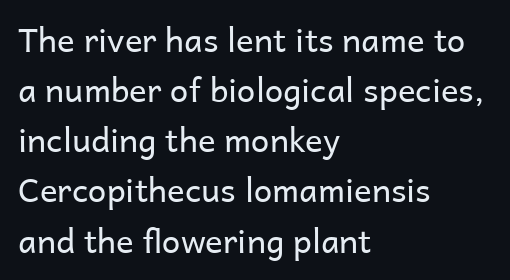
The image shows 33 px regular-weight sans-serif type, upright; set left-aligned, normal line spacing (1.52x), normal letter spacing, not underlined; low stroke contrast and a medium x-height.
